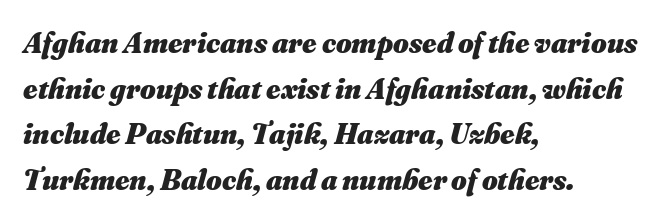
The image shows 30 px heavy type, italic (leaning right); set left-aligned, normal line spacing (1.52x), normal letter spacing, not underlined; medium stroke contrast and a small x-height.
